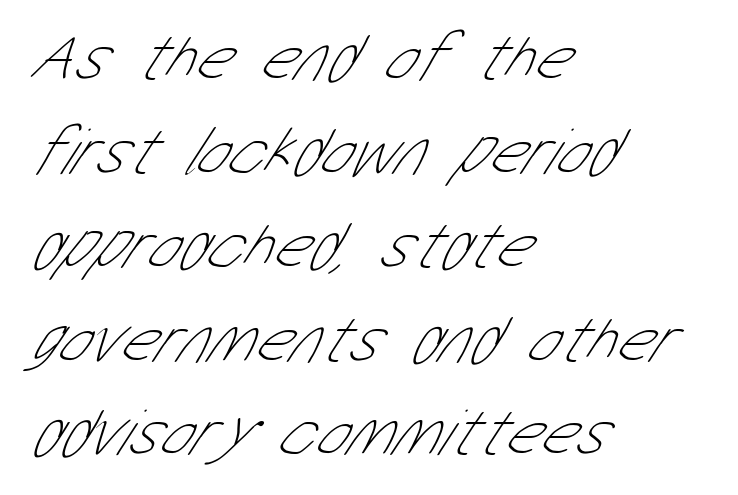
The image shows 68 px thin, condensed sans-serif type; set left-aligned, normal line spacing (1.38x), normal letter spacing, not underlined; low stroke contrast and a medium x-height.
